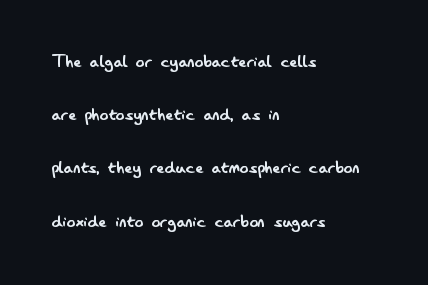
Q: Is the text bold? A: No.
Q: Is the text italic (slanted)? A: No, it is upright.
Q: Is the text underlined? A: No.
Q: How is the paragraph aligned? A: Left-aligned.
Q: Is the spacing between letters normal or unusually wide? A: Normal.
Q: Is the spacing between lines tight, normal or loose? A: Loose.
